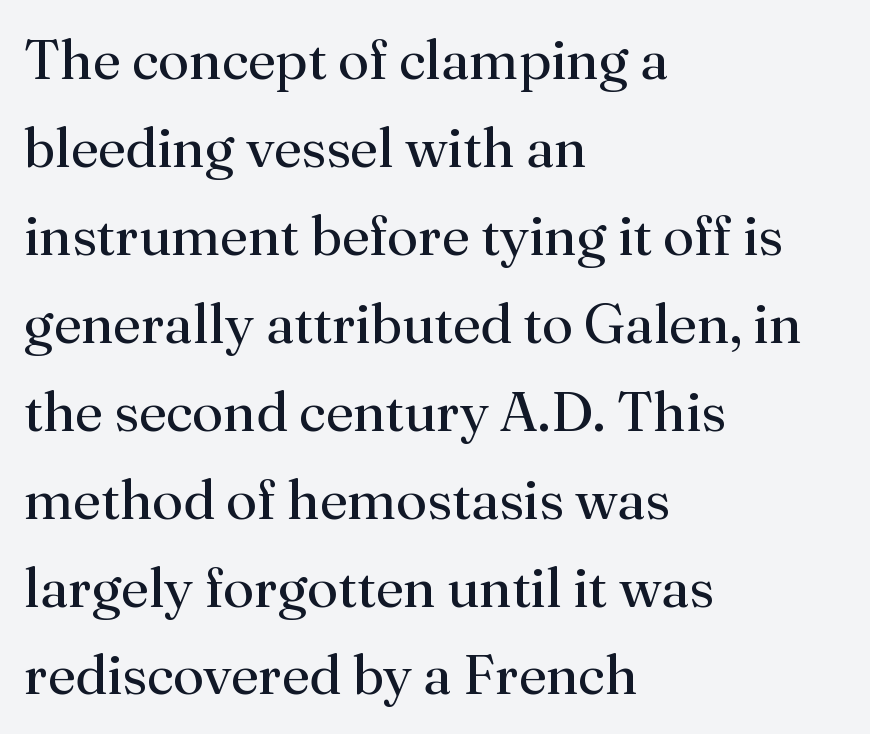
{"serif": "yes", "italic": "no", "bold": "no", "weight": "regular", "width": "normal", "stroke_contrast": "medium", "x_height": "small", "monospaced": "no", "underline": "no", "align": "left", "line_spacing": "normal", "line_spacing_ratio": 1.57, "letter_spacing": "normal", "letter_spacing_em": 0.0, "glyph_px": 56}
